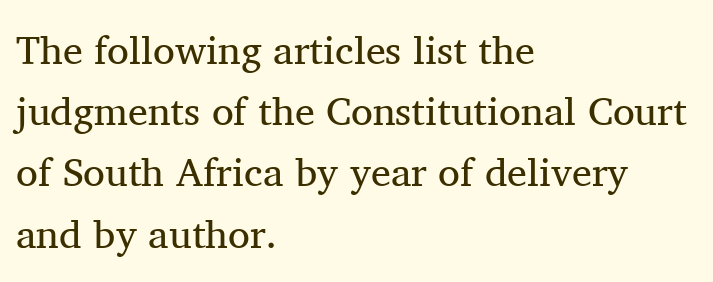
{"serif": "yes", "italic": "no", "bold": "no", "weight": "regular", "width": "normal", "stroke_contrast": "medium", "x_height": "medium", "monospaced": "no", "underline": "no", "align": "left", "line_spacing": "normal", "line_spacing_ratio": 1.53, "letter_spacing": "normal", "letter_spacing_em": 0.0, "glyph_px": 40}
